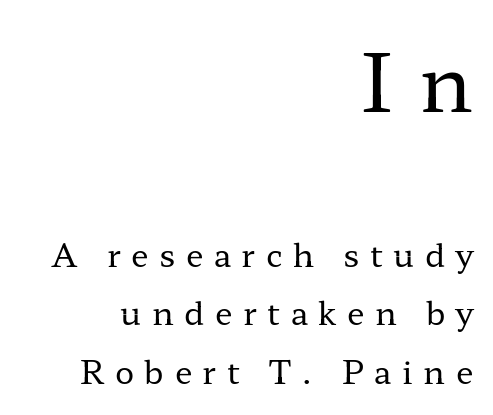
The image shows 79 px regular-weight, wide serif type, upright; set right-aligned, line spacing 1.84x, unusually wide letter spacing (+0.33 em), not underlined; the first (top) block is 2.47x larger; low stroke contrast and a medium x-height.
